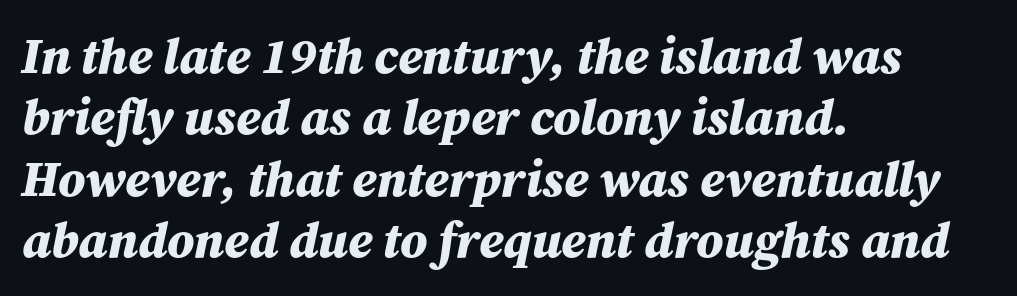
Q: Is the text bold? A: Yes.
Q: Is the text italic (slanted)? A: Yes, it leans right by about 12 degrees.
Q: Is the text underlined? A: No.
Q: How is the paragraph aligned? A: Left-aligned.
Q: Is the spacing between letters normal or unusually wide? A: Normal.
Q: Width (condensed, normal, or wide)? A: Normal.
Q: Stroke contrast? A: Medium.
Q: x-height? A: Medium.
Q: Monospaced? A: No.
